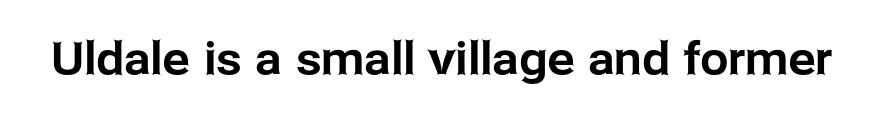
The image shows 45 px sans-serif type, upright; set normal letter spacing, not underlined; low stroke contrast and a medium x-height.
